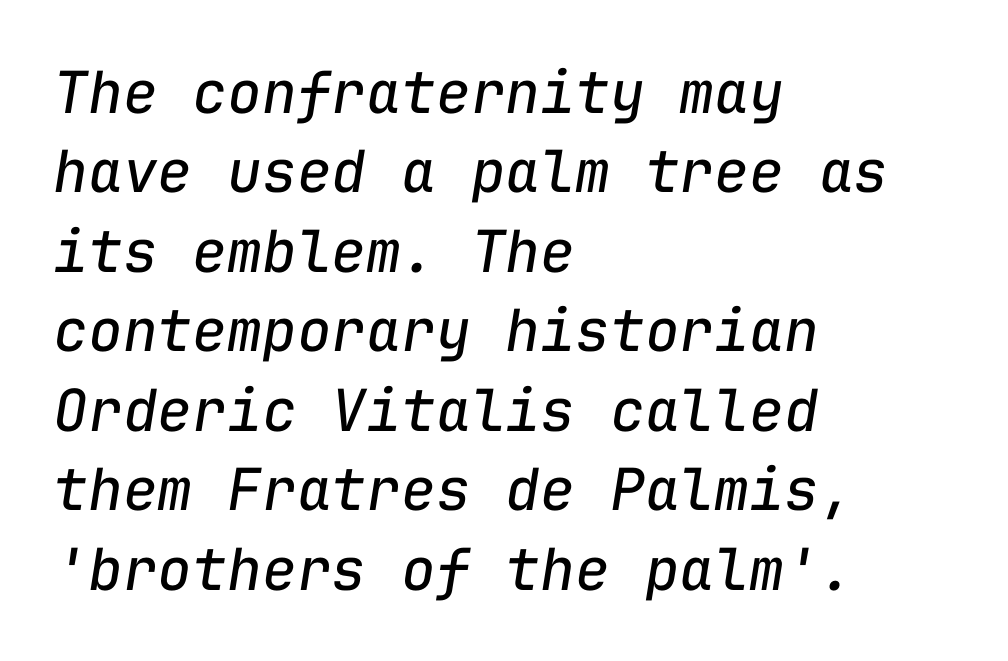
Q: Is the text bold? A: No.
Q: Is the text italic (slanted)? A: Yes, it leans right by about 9 degrees.
Q: Is the text underlined? A: No.
Q: How is the paragraph aligned? A: Left-aligned.
Q: Is the spacing between letters normal or unusually wide? A: Normal.
Q: Is the spacing between lines tight, normal or loose? A: Normal.
Q: Width (condensed, normal, or wide)? A: Normal.
Q: Stroke contrast? A: Low.
Q: x-height? A: Medium.
Q: Monospaced? A: Yes.
